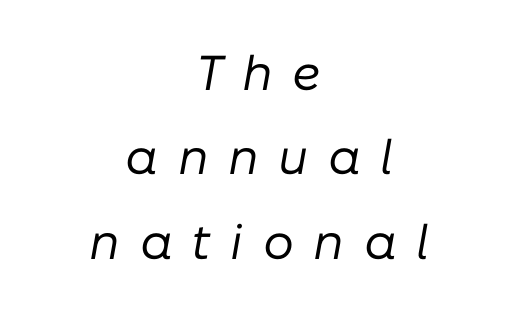
Inter-character spacing is expanded well beyond the font's built-in metrics. This rendering features lettering with no underline. Varying glyph widths throughout — classic text-font behaviour. Weight: in the light-to-regular range. Slant detected: the letters are inclined. One-word summary of the alignment: center.
